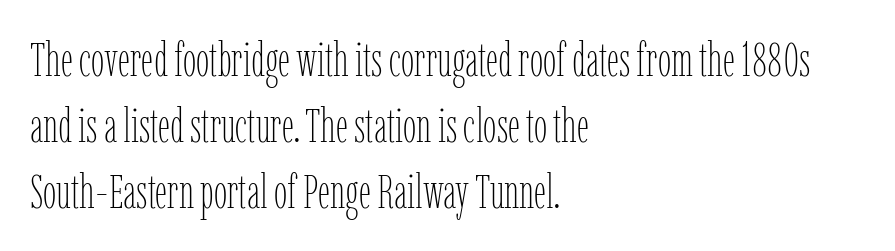
Q: Is the text bold? A: No.
Q: Is the text italic (slanted)? A: No, it is upright.
Q: Is the text underlined? A: No.
Q: How is the paragraph aligned? A: Left-aligned.
Q: Is the spacing between letters normal or unusually wide? A: Normal.
Q: Is the spacing between lines tight, normal or loose? A: Normal.
Q: Width (condensed, normal, or wide)? A: Condensed.
Q: Stroke contrast? A: Low.
Q: x-height? A: Medium.
Q: Monospaced? A: No.
